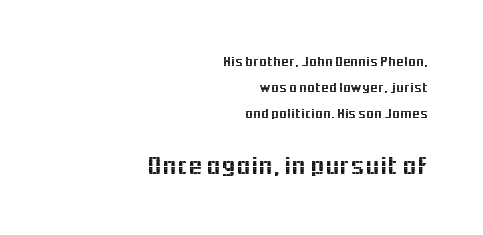
The image shows 26 px text type, upright; set right-aligned, line spacing 1.87x, normal letter spacing, not underlined; the second (bottom) block is 1.86x larger.
